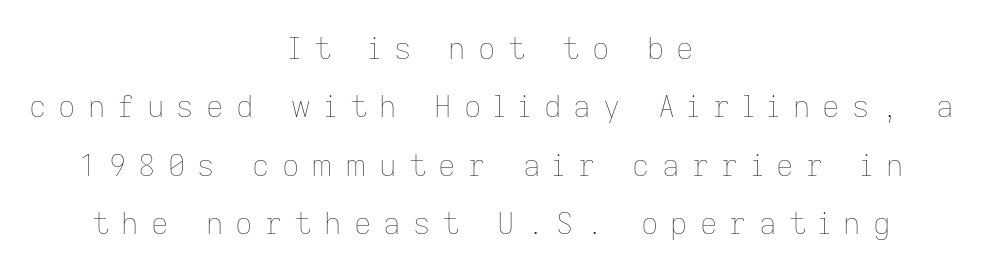
Q: Is the text bold? A: No.
Q: Is the text italic (slanted)? A: No, it is upright.
Q: Is the text underlined? A: No.
Q: How is the paragraph aligned? A: Centered.
Q: Is the spacing between letters normal or unusually wide? A: Unusually wide.
Q: Is the spacing between lines tight, normal or loose? A: Loose.
Q: Width (condensed, normal, or wide)? A: Normal.
Q: Stroke contrast? A: Low.
Q: x-height? A: Medium.
Q: Monospaced? A: No.
